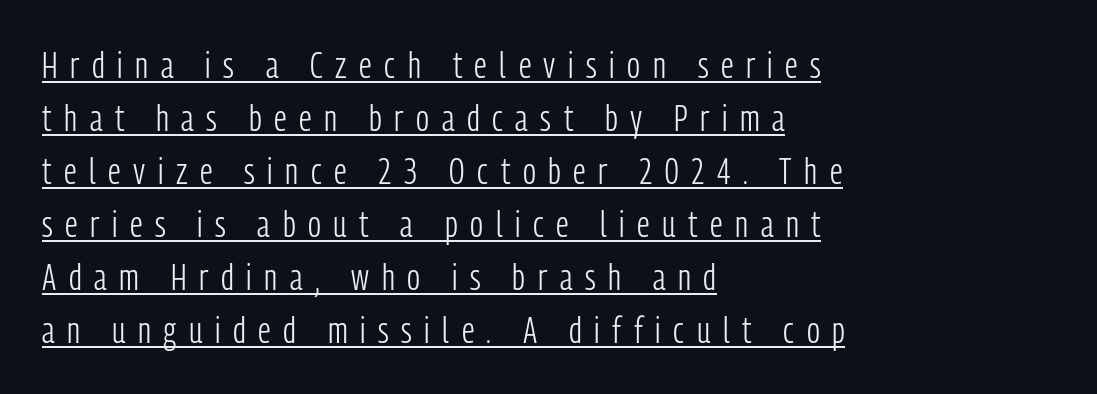
Q: Is the text bold? A: No.
Q: Is the text italic (slanted)? A: No, it is upright.
Q: Is the typeface a serif or a sans-serif typeface? A: Sans-serif.
Q: Is the text underlined? A: Yes.
Q: How is the paragraph aligned? A: Left-aligned.
Q: Is the spacing between letters normal or unusually wide? A: Unusually wide.
Q: Is the spacing between lines tight, normal or loose? A: Normal.
Q: Width (condensed, normal, or wide)? A: Condensed.
Q: Stroke contrast? A: Low.
Q: x-height? A: Medium.
Q: Monospaced? A: No.
